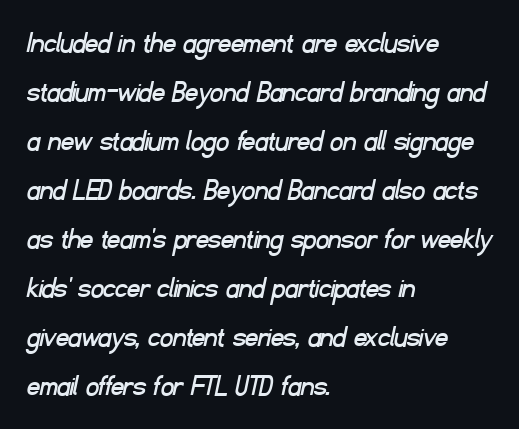
Q: Is the typeface a serif or a sans-serif typeface? A: Sans-serif.
Q: Is the text underlined? A: No.
Q: How is the paragraph aligned? A: Left-aligned.
Q: Is the spacing between letters normal or unusually wide? A: Normal.
Q: Is the spacing between lines tight, normal or loose? A: Normal.
Q: Width (condensed, normal, or wide)? A: Normal.
Q: Stroke contrast? A: Low.
Q: x-height? A: Small.
Q: Monospaced? A: No.
